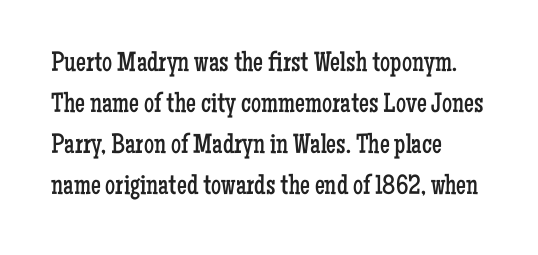
{"serif": "yes", "italic": "no", "bold": "no", "weight": "regular", "width": "condensed", "stroke_contrast": "low", "x_height": "medium", "monospaced": "no", "underline": "no", "align": "left", "line_spacing": "normal", "line_spacing_ratio": 1.47, "letter_spacing": "normal", "letter_spacing_em": 0.0, "glyph_px": 28}
